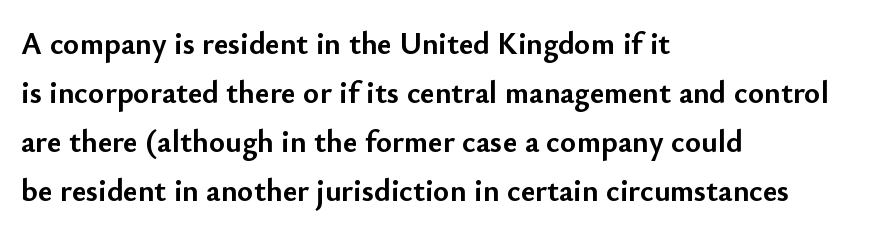
Q: Is the text bold? A: Yes.
Q: Is the text italic (slanted)? A: No, it is upright.
Q: Is the typeface a serif or a sans-serif typeface? A: Sans-serif.
Q: Is the text underlined? A: No.
Q: How is the paragraph aligned? A: Left-aligned.
Q: Is the spacing between letters normal or unusually wide? A: Normal.
Q: Is the spacing between lines tight, normal or loose? A: Normal.
Q: Width (condensed, normal, or wide)? A: Normal.
Q: Stroke contrast? A: Low.
Q: x-height? A: Small.
Q: Monospaced? A: No.
